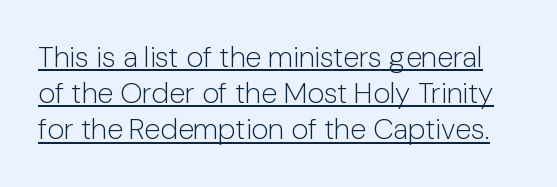
The image shows 29 px light sans-serif type, upright; set normal line spacing (1.25x), normal letter spacing, underlined; low stroke contrast and a medium x-height.
